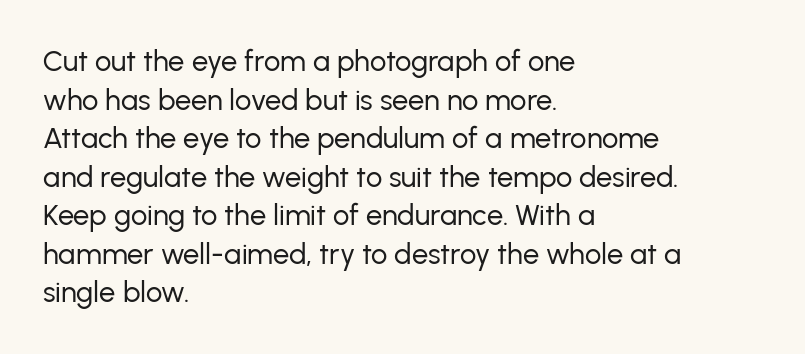
{"serif": "no", "italic": "no", "bold": "no", "weight": "regular", "width": "normal", "stroke_contrast": "low", "x_height": "medium", "monospaced": "no", "underline": "no", "align": "left", "line_spacing": "normal", "line_spacing_ratio": 1.33, "letter_spacing": "normal", "letter_spacing_em": 0.0, "glyph_px": 29}
